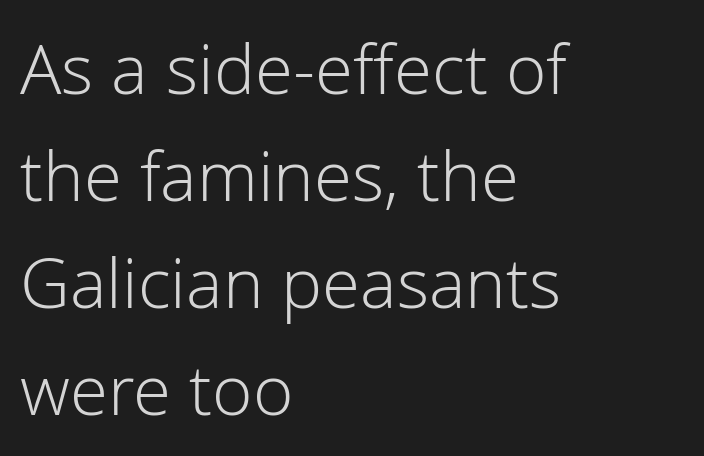
Q: Is the text bold? A: No.
Q: Is the text italic (slanted)? A: No, it is upright.
Q: Is the typeface a serif or a sans-serif typeface? A: Sans-serif.
Q: Is the text underlined? A: No.
Q: How is the paragraph aligned? A: Left-aligned.
Q: Is the spacing between letters normal or unusually wide? A: Normal.
Q: Is the spacing between lines tight, normal or loose? A: Normal.
Q: Width (condensed, normal, or wide)? A: Normal.
Q: Stroke contrast? A: Low.
Q: x-height? A: Medium.
Q: Monospaced? A: No.
